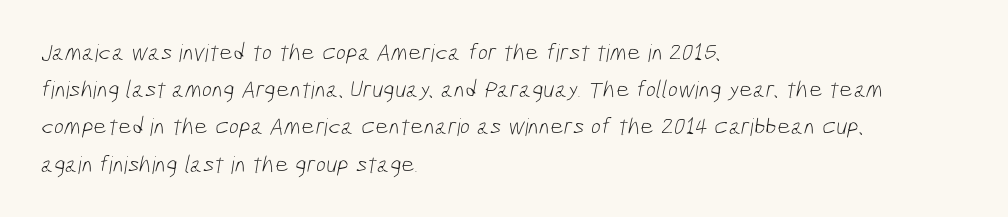
Beneath every word, the page is bare. The leading is moderate, giving the passage an even texture. This sample uses plain, unmodified letter spacing. Vertical stems look standard width or narrower in stroke. This sample is left-justified, so line endings fall wherever the words run out.
